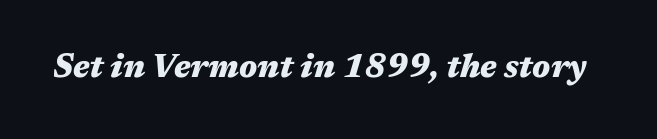
The image shows 32 px heavy, wide type, italic (leaning right); set normal letter spacing, not underlined; medium stroke contrast and a medium x-height.
